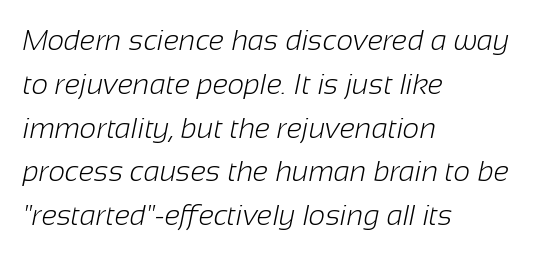
Q: Is the text bold? A: No.
Q: Is the typeface a serif or a sans-serif typeface? A: Sans-serif.
Q: Is the text underlined? A: No.
Q: How is the paragraph aligned? A: Left-aligned.
Q: Is the spacing between letters normal or unusually wide? A: Normal.
Q: Is the spacing between lines tight, normal or loose? A: Normal.
Q: Width (condensed, normal, or wide)? A: Normal.
Q: Stroke contrast? A: Low.
Q: x-height? A: Medium.
Q: Monospaced? A: No.
